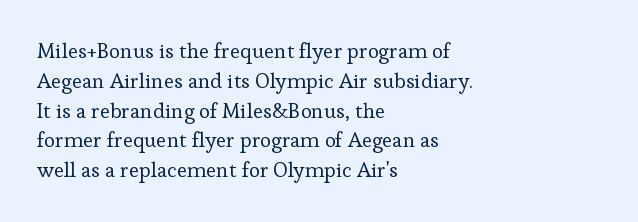
Quick note: interline space is typical. Nothing unusual about the tracking: characters are spaced as the font intends. Unmarked baselines from the first word to the last. No italicization has been applied; the sample stays upright.
